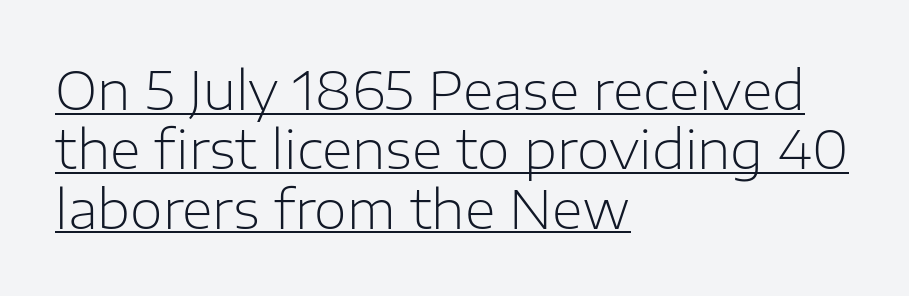
Q: Is the text bold? A: No.
Q: Is the text italic (slanted)? A: No, it is upright.
Q: Is the typeface a serif or a sans-serif typeface? A: Sans-serif.
Q: Is the text underlined? A: Yes.
Q: How is the paragraph aligned? A: Left-aligned.
Q: Is the spacing between letters normal or unusually wide? A: Normal.
Q: Is the spacing between lines tight, normal or loose? A: Tight.
Q: Width (condensed, normal, or wide)? A: Normal.
Q: Stroke contrast? A: Low.
Q: x-height? A: Medium.
Q: Monospaced? A: No.
